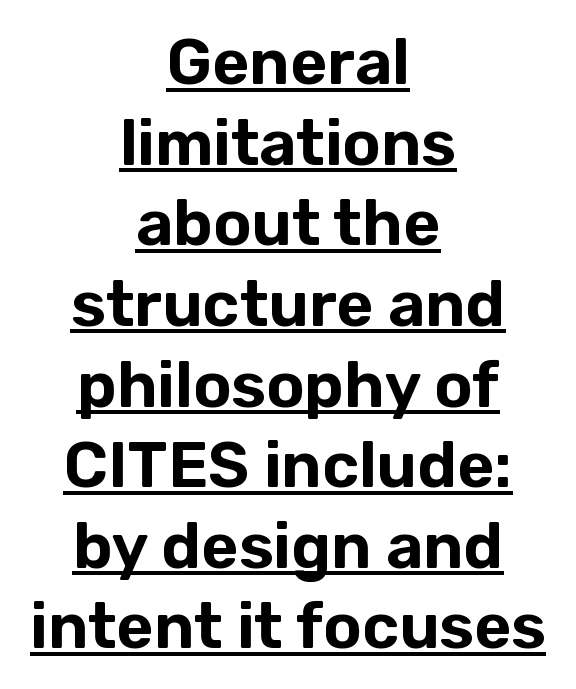
Q: Is the text italic (slanted)? A: No, it is upright.
Q: Is the typeface a serif or a sans-serif typeface? A: Sans-serif.
Q: Is the text underlined? A: Yes.
Q: How is the paragraph aligned? A: Centered.
Q: Is the spacing between letters normal or unusually wide? A: Normal.
Q: Is the spacing between lines tight, normal or loose? A: Normal.
Q: Width (condensed, normal, or wide)? A: Normal.
Q: Stroke contrast? A: Low.
Q: x-height? A: Medium.
Q: Monospaced? A: No.
